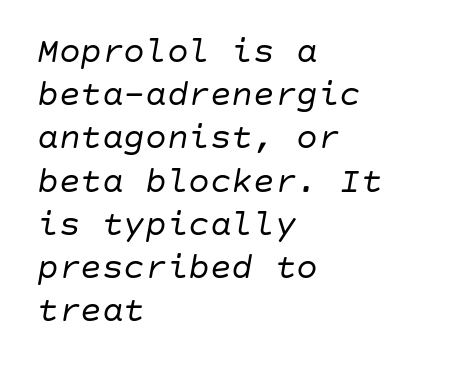
{"italic": "yes", "lean": "right", "slant_degrees": 10, "bold": "no", "weight": "regular", "width": "normal", "stroke_contrast": "low", "x_height": "large", "underline": "no", "align": "left", "line_spacing_ratio": 1.2, "letter_spacing": "normal", "letter_spacing_em": 0.0, "glyph_px": 36}
